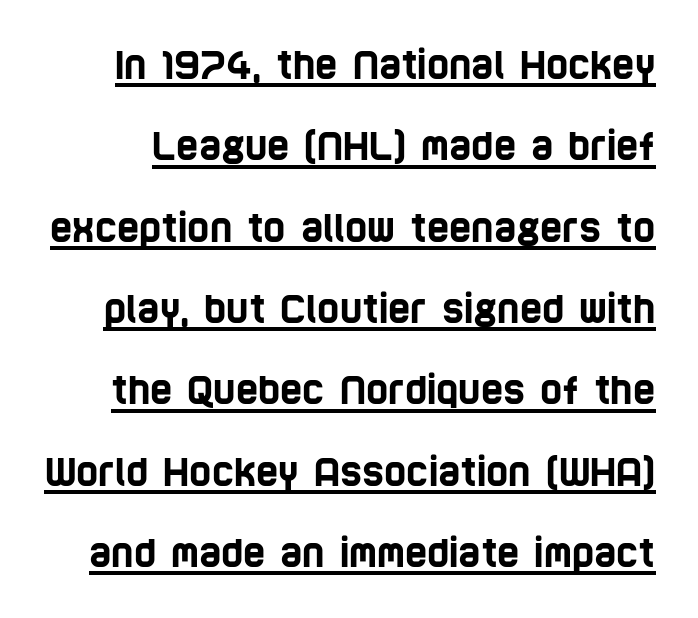
The image shows 38 px condensed sans-serif type; set loose line spacing (2.14x), normal letter spacing, underlined; low stroke contrast and a large x-height.
